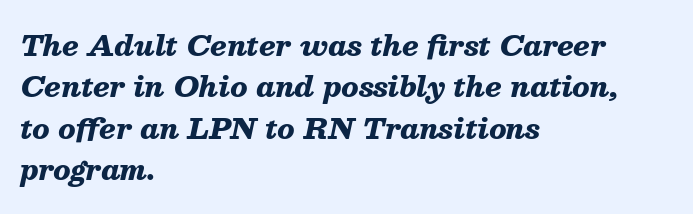
{"italic": "yes", "lean": "right", "slant_degrees": 13, "bold": "yes", "weight": "heavy", "width": "normal", "stroke_contrast": "medium", "x_height": "medium", "monospaced": "no", "underline": "no", "align": "left", "line_spacing": "normal", "line_spacing_ratio": 1.48, "letter_spacing": "normal", "letter_spacing_em": 0.0, "glyph_px": 28}
